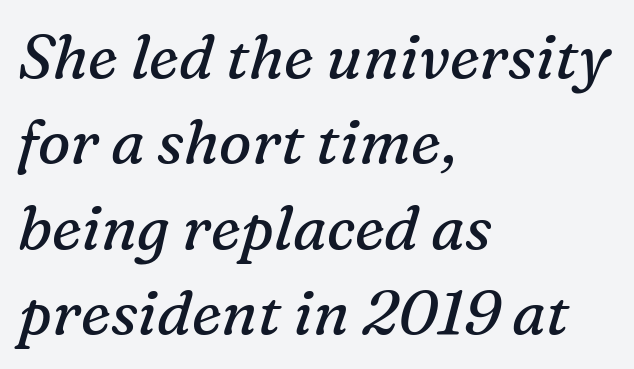
{"serif": "yes", "italic": "yes", "lean": "right", "slant_degrees": 16, "bold": "no", "weight": "regular", "width": "normal", "stroke_contrast": "medium", "x_height": "medium", "monospaced": "no", "underline": "no", "align": "left", "line_spacing": "normal", "line_spacing_ratio": 1.4, "letter_spacing": "normal", "letter_spacing_em": 0.0, "glyph_px": 61}
